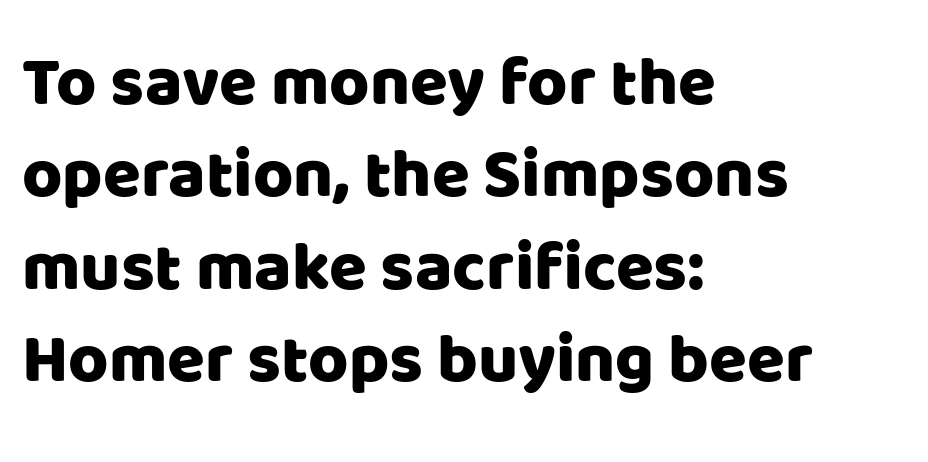
The image shows 69 px sans-serif type, upright; set left-aligned, normal line spacing (1.34x), normal letter spacing, not underlined; low stroke contrast and a large x-height.
